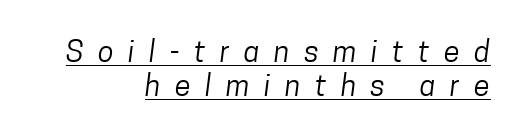
The image shows 29 px regular-weight, condensed sans-serif type; set right-aligned, line spacing 1.18x, unusually wide letter spacing (+0.5 em), underlined; low stroke contrast and a medium x-height.
